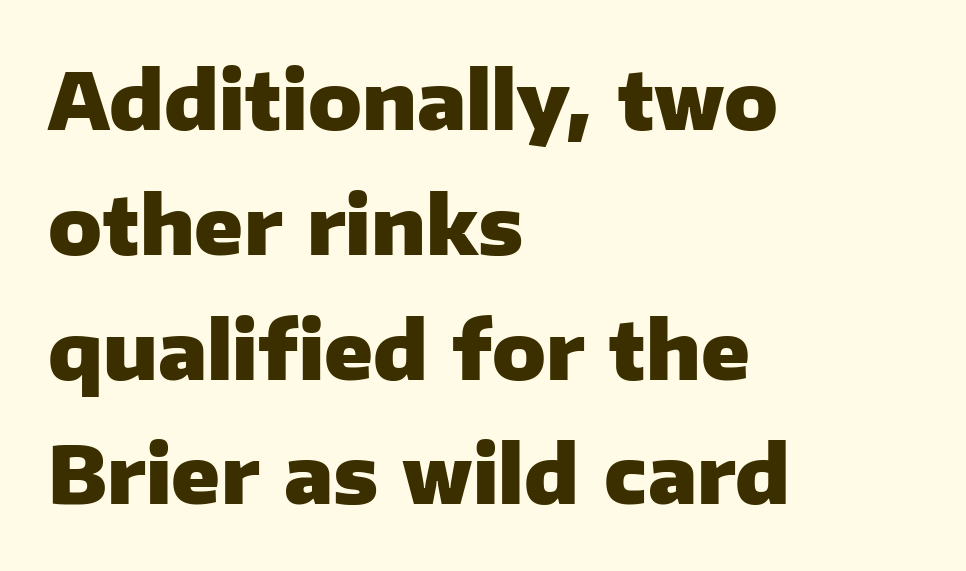
Short and long lines alike share a common starting point at left. It's the straight-up-and-down kind of type. Inter-character spacing is left at the font's built-in metrics. Spacing verdict: proportional, widths tailored to each character. Only glyphs here, with clear space below each row.
